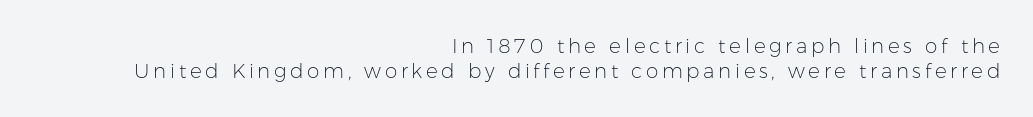
{"italic": "no", "bold": "no", "underline": "no", "align": "right", "line_spacing": "normal", "line_spacing_ratio": 1.25, "glyph_px": 20}
